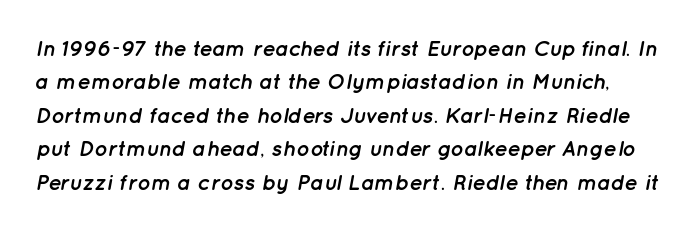
Q: Is the text bold? A: Yes.
Q: Is the text italic (slanted)? A: Yes, it leans right by about 12 degrees.
Q: Is the text underlined? A: No.
Q: Is the spacing between letters normal or unusually wide? A: Normal.
Q: Is the spacing between lines tight, normal or loose? A: Normal.
